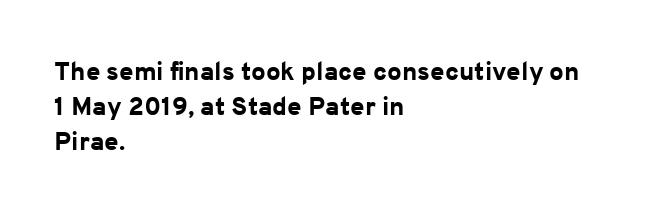
Spacing between characters is what you'd get straight out of the box. If you drew a line through each stem, it would be perfectly vertical. Which margin do the lines hug? The left one — the right edge is uneven. Leading: standard. Is the type bold? Yes — the strokes are clearly thick and heavy.
